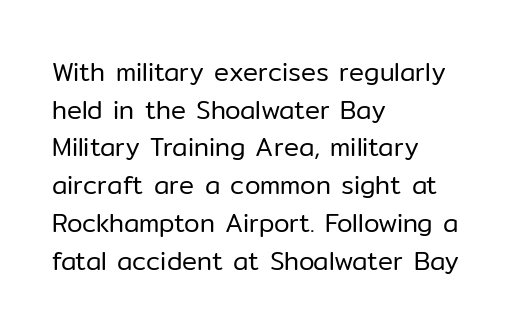
Q: Is the text bold? A: No.
Q: Is the text italic (slanted)? A: No, it is upright.
Q: Is the text underlined? A: No.
Q: How is the paragraph aligned? A: Left-aligned.
Q: Is the spacing between letters normal or unusually wide? A: Normal.
Q: Is the spacing between lines tight, normal or loose? A: Normal.
